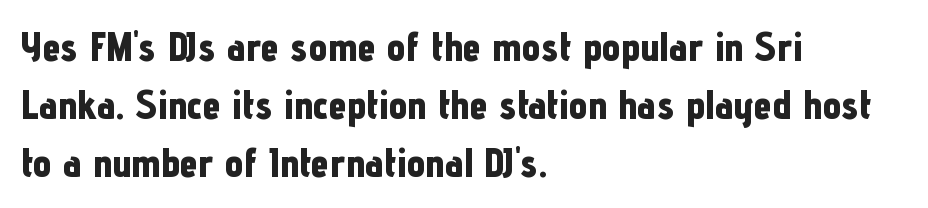
{"serif": "no", "italic": "no", "bold": "yes", "weight": "bold", "width": "condensed", "stroke_contrast": "low", "x_height": "medium", "monospaced": "no", "underline": "no", "align": "left", "line_spacing": "normal", "line_spacing_ratio": 1.41, "letter_spacing": "normal", "letter_spacing_em": 0.0, "glyph_px": 41}
